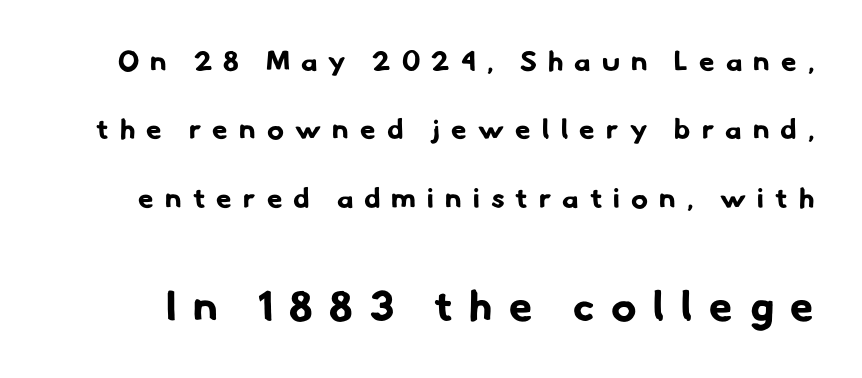
Summary of vertical rhythm: relaxed, with wide interline spacing. Clear beneath every line of the passage. Each letter keeps its own natural width here, so spacing adapts to shape. Block two is the big one; block one sits smaller above it. Inter-character spacing is expanded well beyond the font's built-in metrics. Heft: maximum for text — a bold.
